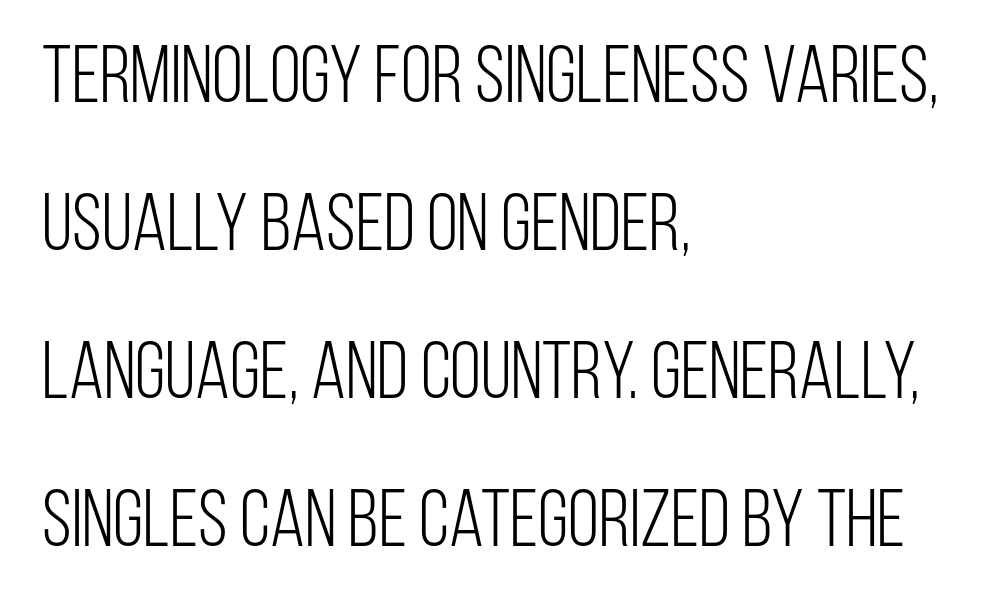
The image shows 80 px light, condensed sans-serif type, upright; set left-aligned, line spacing 1.85x, normal letter spacing, not underlined; low stroke contrast and a large x-height.
